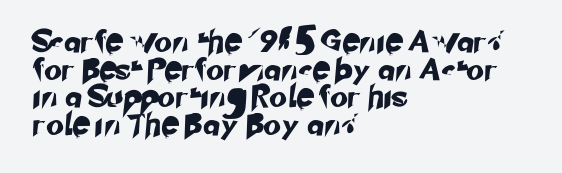
Q: Is the text underlined? A: No.
Q: How is the paragraph aligned? A: Left-aligned.
Q: Is the spacing between lines tight, normal or loose? A: Normal.
